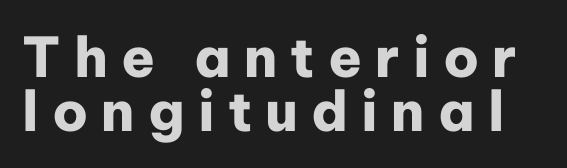
Is this a fixed-width face? No — the glyphs have proportional, varying widths. You can tell from the bare stems that sans-serif type was used. Each row of text sits above clean, open space. A dark, heavy texture on the line: the type is bold. Baseline-to-baseline distance is barely more than the letter height. The horizontal fit of the characters is loose and conspicuously gappy.
